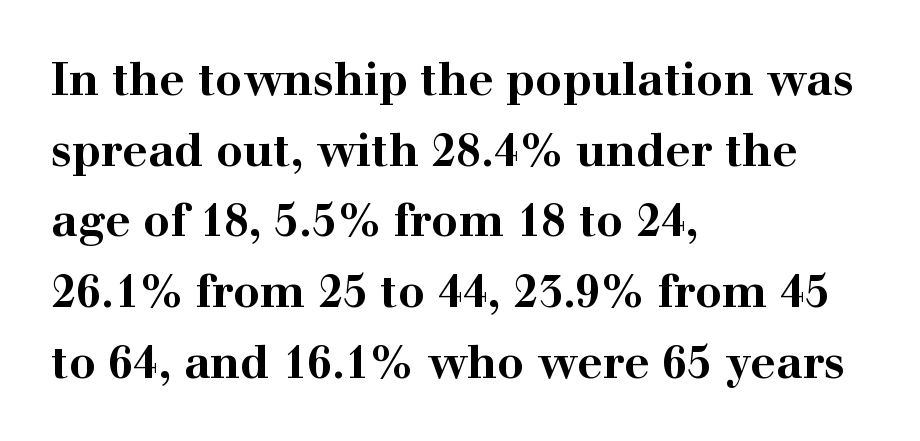
Heavy, bold letterforms. Think of a printed novel: that variable character pitch is what you see here. This rendering leaves character spacing at its baseline value. Style check: upright.
